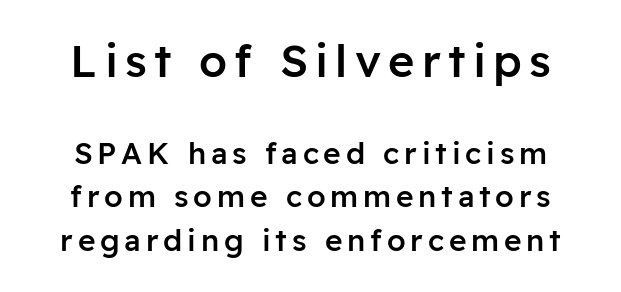
You could not count columns in this text — the font is proportionally spaced. Ordinary non-slanted type is in use. The first block has been scaled up relative to the second. Nothing sits at the stroke ends, so this counts as sans-serif. Lines of text with bare space underneath.
